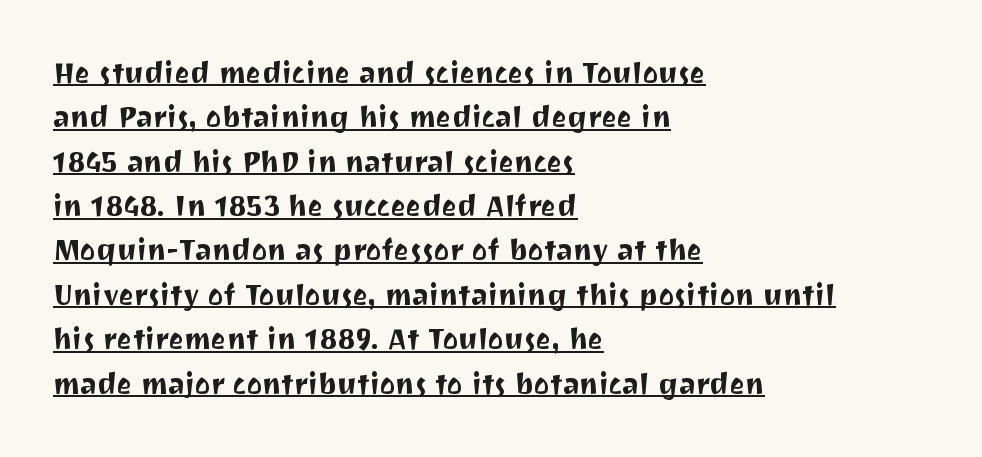
How would I describe the line gaps? Plain and ordinary. A typesetter would call this proportional, since set widths differ per character. Typeset ragged right — the left edge is the straight one. Tall strokes in this sample are plumb rather than angled.
